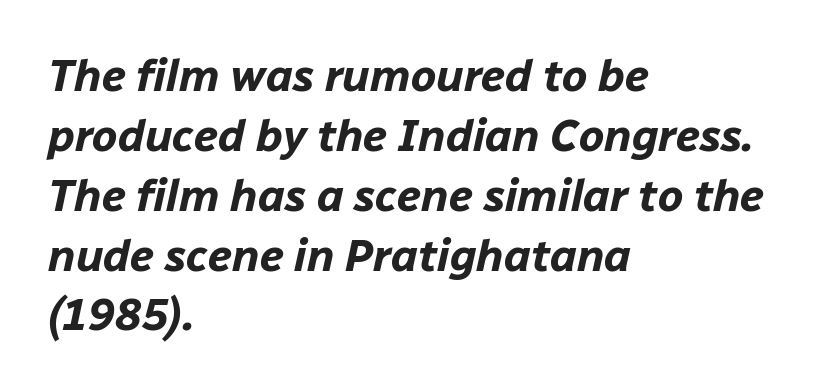
Q: Is the text bold? A: Yes.
Q: Is the text italic (slanted)? A: Yes, it leans right by about 12 degrees.
Q: Is the text underlined? A: No.
Q: How is the paragraph aligned? A: Left-aligned.
Q: Is the spacing between letters normal or unusually wide? A: Normal.
Q: Is the spacing between lines tight, normal or loose? A: Normal.
Q: Width (condensed, normal, or wide)? A: Normal.
Q: Stroke contrast? A: Low.
Q: x-height? A: Medium.
Q: Monospaced? A: No.
